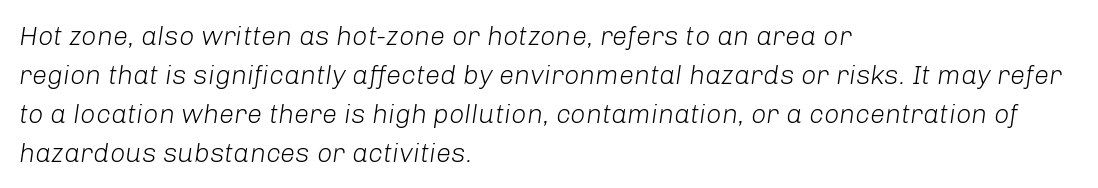
{"italic": "yes", "lean": "right", "slant_degrees": 8, "bold": "no", "underline": "no", "align": "left", "line_spacing": "normal", "line_spacing_ratio": 1.44, "letter_spacing": "normal", "letter_spacing_em": 0.0, "glyph_px": 27}
